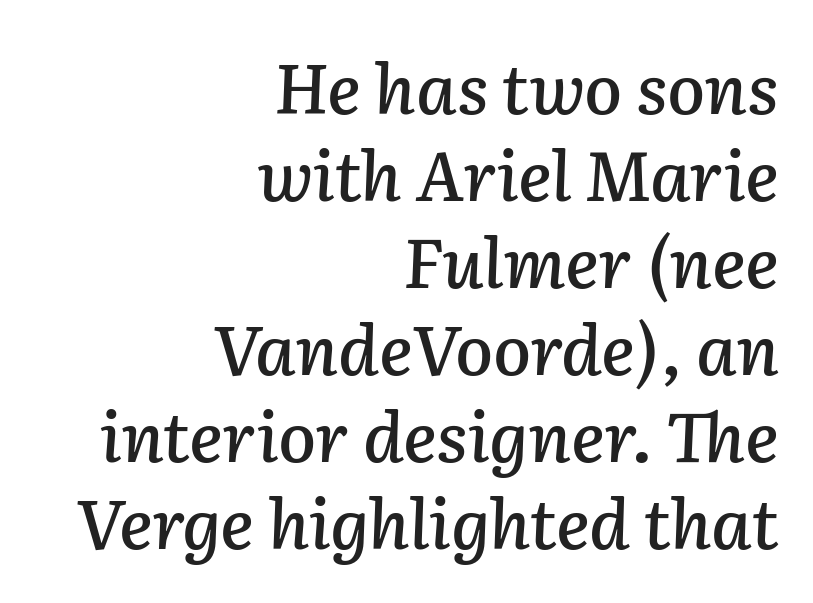
The space directly below the letters is spotless. The rendering uses natural spacing where letterforms have individual widths. Alignment: flush right. Between one letter and the next there's only the usual sliver of space. Vertical spacing — default. The letters are slanted; this is an italic face.
